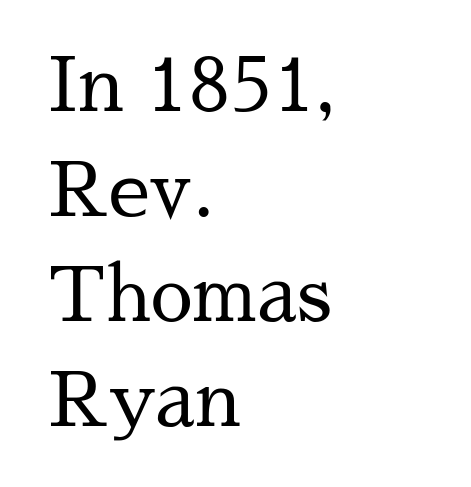
Is this a sans? No — the strokes have serifs. Nobody drew a line under any word here. The space between consecutive lines is moderate. Nothing unusual about the tracking: characters are spaced as the font intends.
